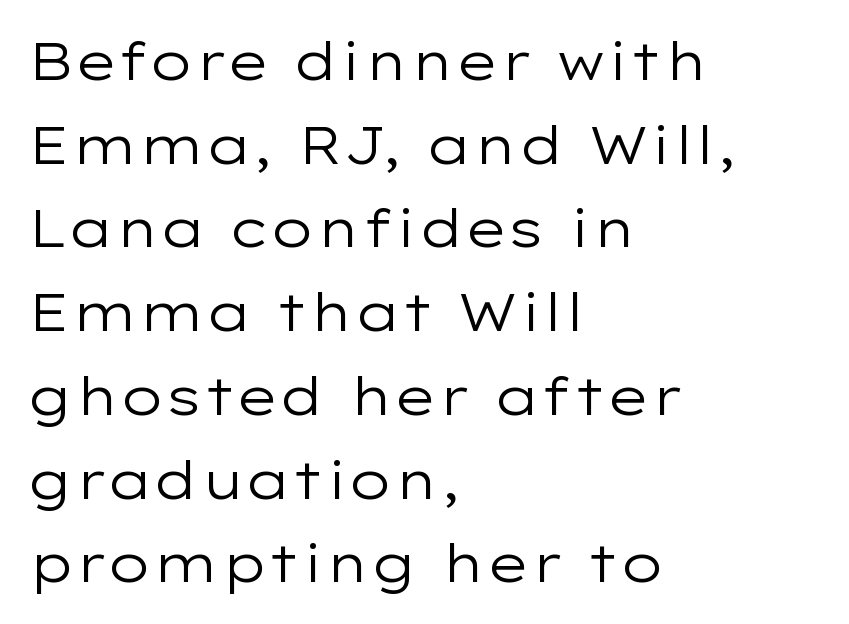
The image shows 53 px regular-weight, wide sans-serif type, upright; set left-aligned, normal line spacing (1.58x), normal letter spacing, not underlined; low stroke contrast and a medium x-height.
